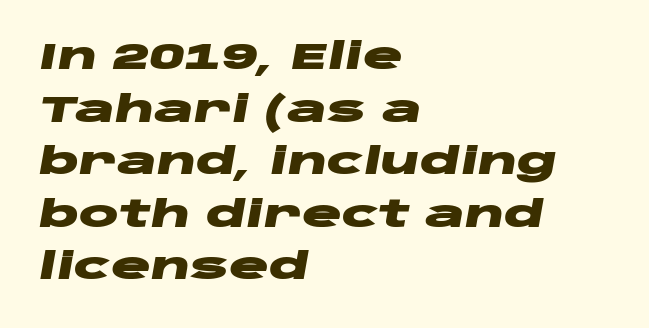
The image shows 37 px heavy, wide type, italic (leaning right); set left-aligned, normal line spacing (1.42x), normal letter spacing, not underlined; low stroke contrast and a large x-height.
